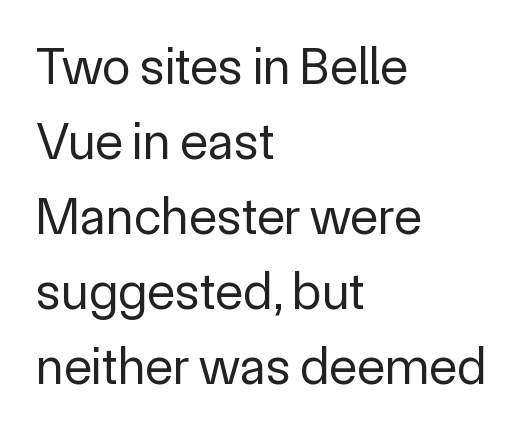
Letterform terminals end flat and unadorned throughout the passage. No italicization has been applied; the sample stays upright. The strokes carry an ordinary text weight at most. The paragraph shown leans on its left margin.
